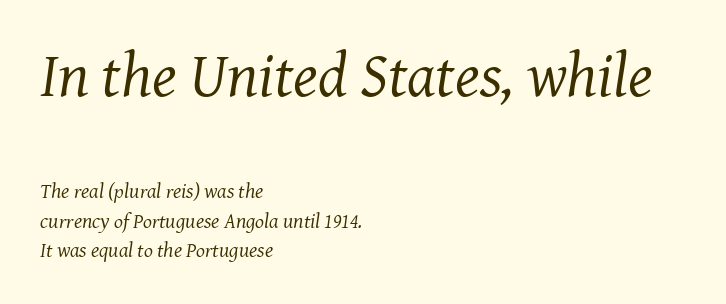
The face used here is proportionally spaced, like ordinary book or web type. Is the block centered? No — it sits flush against the left margin. Classification — serif. An italicized treatment has been applied to the whole sample.
